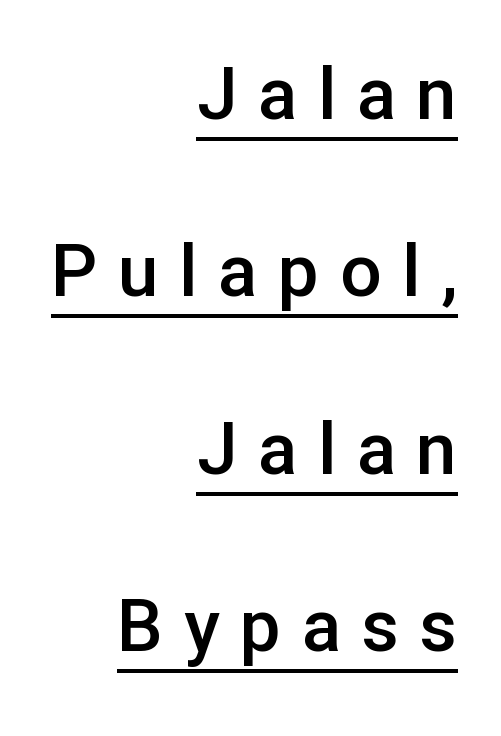
The lines are quadded right. A typesetter would mark this as roman, not italic. Examine the stroke ends and you'll find no serifs. Quick note: underline on. The vertical gap from one line to the next is large.
